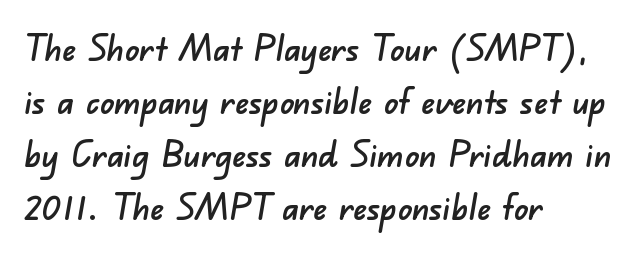
Is this a fixed-width face? No — the glyphs have proportional, varying widths. The rendering keeps characters at their native spacing. Plain, unruled lines of type. The glyphs in this specimen are sans serif. In terms of leading, this rendering sits right in the middle.
